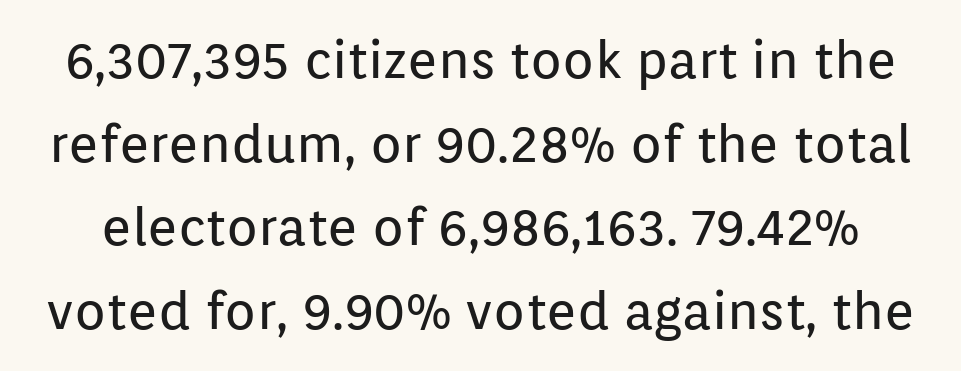
The strokes are not fattened; the text isn't bold. The gaps between neighbouring characters are ordinary and unremarkable. Looks like regular typesetting: each glyph gets only the width it needs. Whoever set this chose a conventional vertical rhythm. The face used here is a sans, in the tradition of grotesques and geometrics. Italic? Not at all — the glyphs are vertical.
